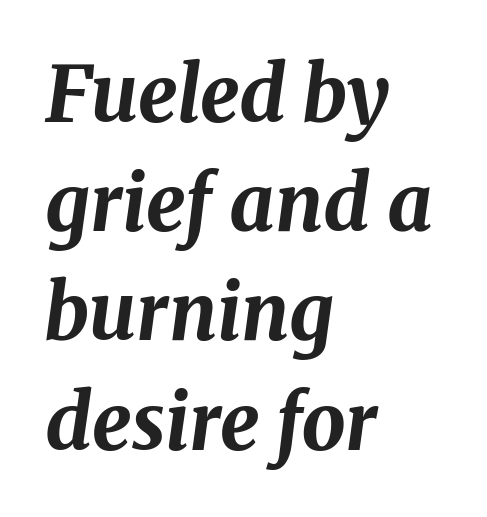
The image shows 78 px bold type, italic (leaning right); set left-aligned, normal line spacing (1.4x), normal letter spacing, not underlined; medium stroke contrast and a medium x-height.
